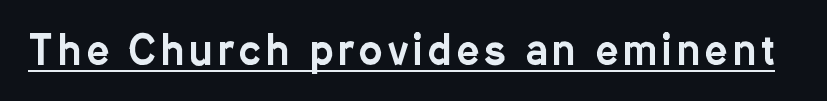
The image shows 39 px condensed sans-serif type, upright; set underlined; low stroke contrast and a medium x-height.
